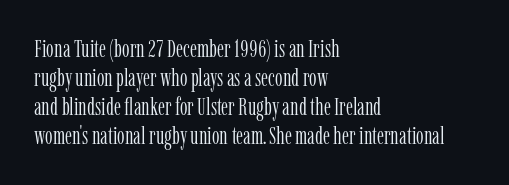
The image shows 24 px text type, upright; set left-aligned, line spacing 1.21x, normal letter spacing, not underlined.
